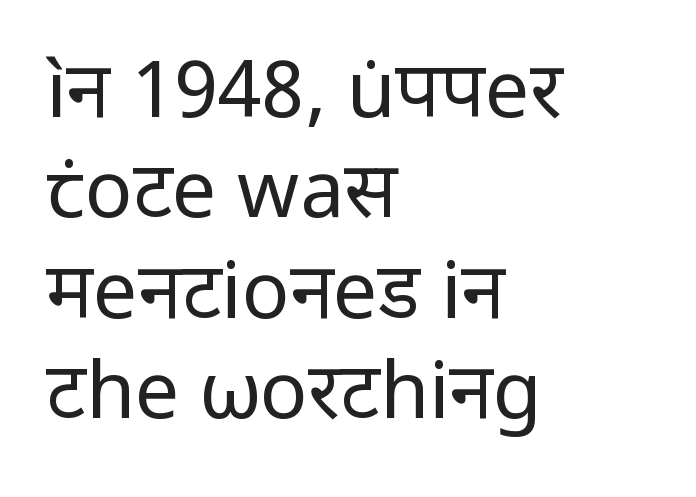
Q: Is the text bold? A: No.
Q: Is the text italic (slanted)? A: No, it is upright.
Q: Is the typeface a serif or a sans-serif typeface? A: Sans-serif.
Q: Is the text underlined? A: No.
Q: How is the paragraph aligned? A: Left-aligned.
Q: Is the spacing between letters normal or unusually wide? A: Normal.
Q: Is the spacing between lines tight, normal or loose? A: Normal.
Q: Width (condensed, normal, or wide)? A: Normal.
Q: Stroke contrast? A: Low.
Q: x-height? A: Medium.
Q: Monospaced? A: No.
